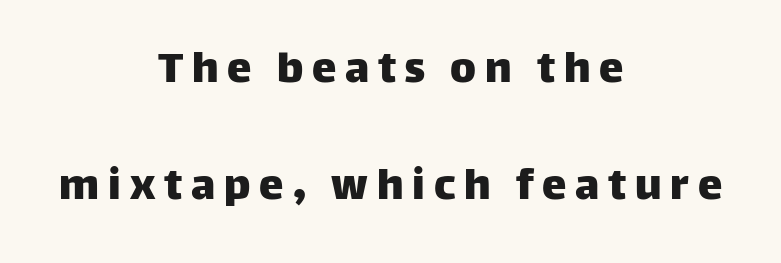
{"serif": "no", "italic": "no", "width": "normal", "stroke_contrast": "low", "x_height": "large", "monospaced": "no", "underline": "no", "align": "center", "line_spacing": "loose", "line_spacing_ratio": 2.39, "glyph_px": 49}
